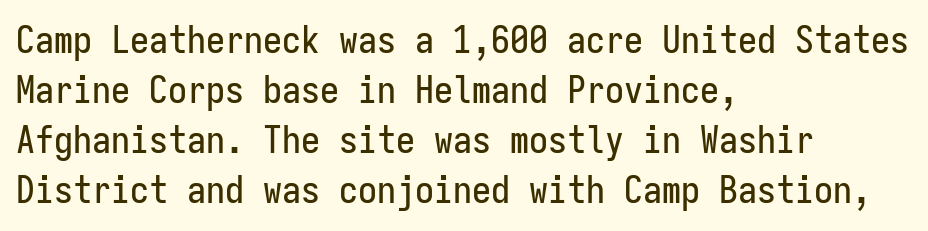
{"serif": "no", "italic": "no", "width": "condensed", "stroke_contrast": "low", "x_height": "medium", "monospaced": "yes", "underline": "no", "align": "left", "line_spacing": "normal", "line_spacing_ratio": 1.32, "letter_spacing": "normal", "letter_spacing_em": 0.0, "glyph_px": 38}
